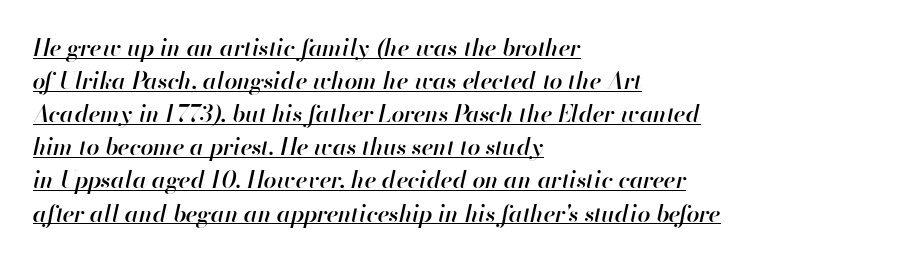
{"italic": "yes", "lean": "right", "slant_degrees": 13, "bold": "semi", "underline": "yes", "align": "left", "line_spacing": "normal", "line_spacing_ratio": 1.44, "letter_spacing": "normal", "letter_spacing_em": 0.0, "glyph_px": 23}
